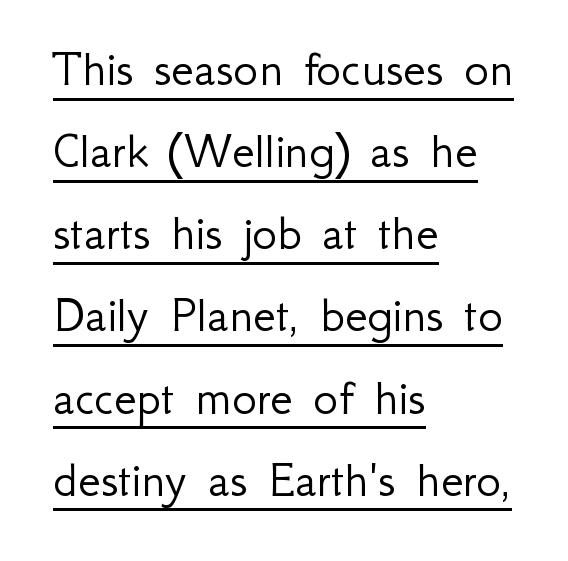
The lines are quadded left. The rendering uses natural spacing where letterforms have individual widths. Check the space under the baseline: a stroke is drawn there. Observe the absence of serifs on each vertical stroke in this sample.
